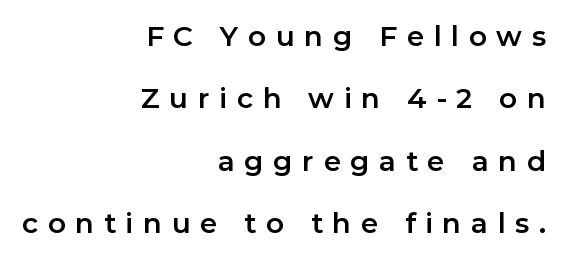
Tracking here is generous; glyphs stand well apart from one another. The face used here is a sans, in the tradition of grotesques and geometrics. Anything drawn beneath the words? Only blank space. Reading down the block, your eye finds every line finishing at a fixed right position. You could fit nearly another row in the gap between these rows. Posture: vertical.
